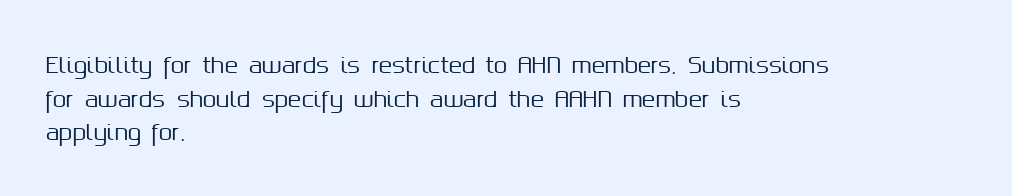
One glance says typical: line gaps are just what's usual. The letters stand upright; this is a roman face. The gap between lines stays unmarked. These lines keep a tight, regular rhythm from letter to letter. Casual observation: everything's shoved over to the left.
